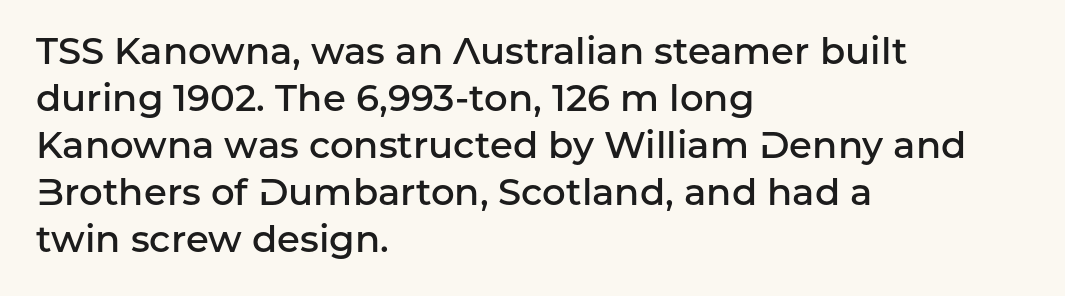
Q: Is the text bold? A: Semi-bold.
Q: Is the text italic (slanted)? A: No, it is upright.
Q: Is the typeface a serif or a sans-serif typeface? A: Sans-serif.
Q: Is the text underlined? A: No.
Q: How is the paragraph aligned? A: Left-aligned.
Q: Is the spacing between letters normal or unusually wide? A: Normal.
Q: Is the spacing between lines tight, normal or loose? A: Normal.
Q: Width (condensed, normal, or wide)? A: Normal.
Q: Stroke contrast? A: Low.
Q: x-height? A: Medium.
Q: Monospaced? A: No.
